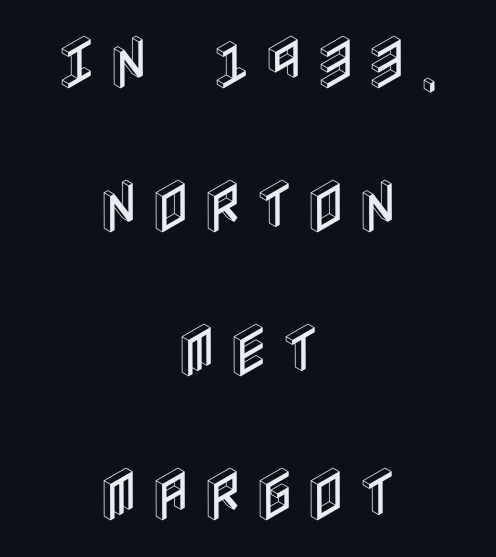
The image shows 58 px condensed type, upright; set centered, loose line spacing (2.48x), not underlined; a large x-height.
